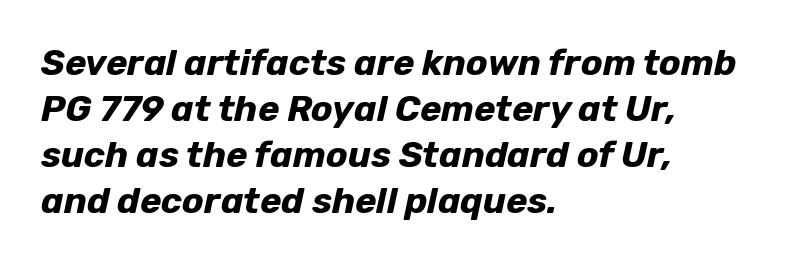
The image shows 36 px bold type, italic (leaning right); set left-aligned, normal line spacing (1.28x), normal letter spacing, not underlined; low stroke contrast and a medium x-height.
